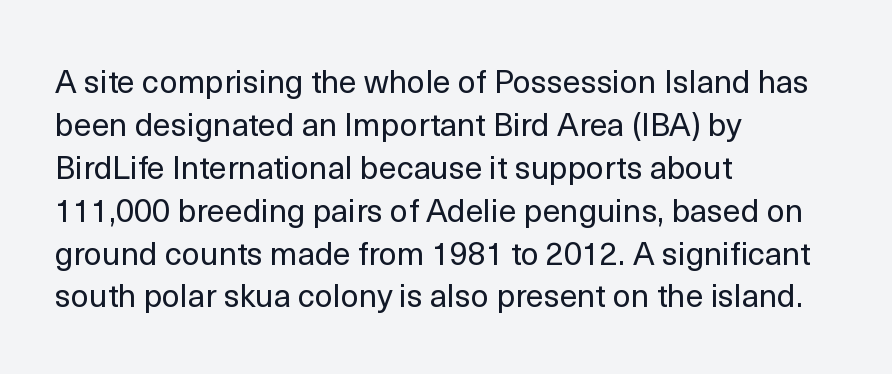
Weight: regular or lighter. This sample keeps an unexceptional amount of space between lines. The passage shown is typeset with a sans-serif family. Honestly, the letter spacing is just normal — you wouldn't notice it. The compositor pushed each line to the left boundary. Looks like regular typesetting: each glyph gets only the width it needs.
